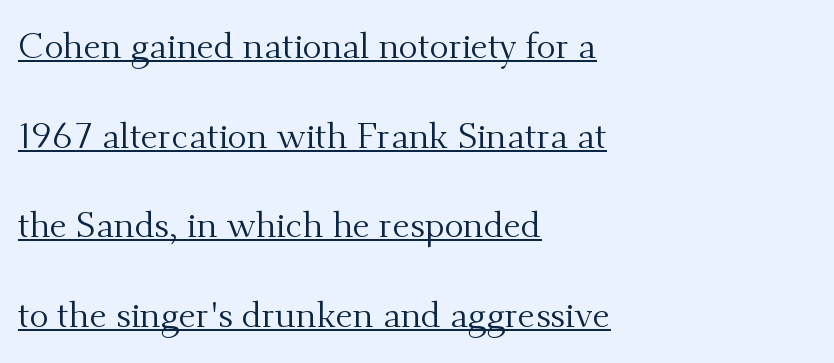
The image shows 36 px regular-weight serif type, upright; set left-aligned, loose line spacing (2.49x), normal letter spacing, underlined; medium stroke contrast and a small x-height.
